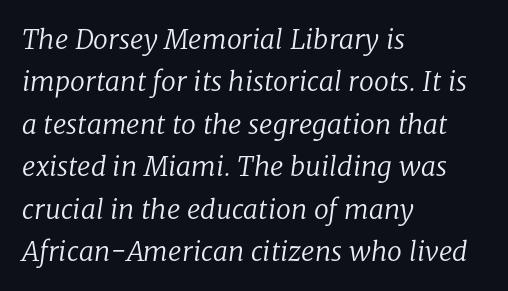
The whole block is typeset with a tilt. This sample is left-justified, so line endings fall wherever the words run out. Words appear dense and cohesive because spacing is normal. Students, observe: this is what conventionally led text looks like. The foot of each line stays bare and open.
